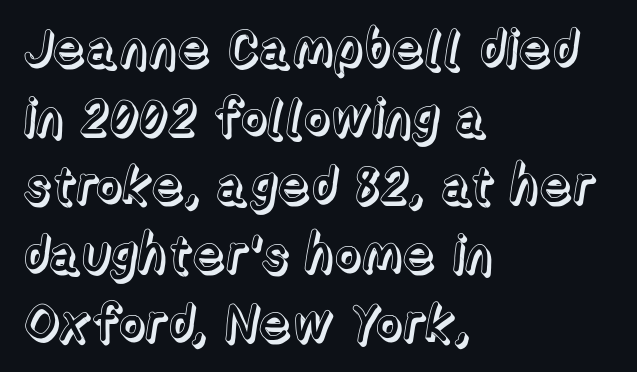
The image shows 52 px text type; set left-aligned, normal line spacing (1.32x), normal letter spacing, not underlined; a medium x-height.
